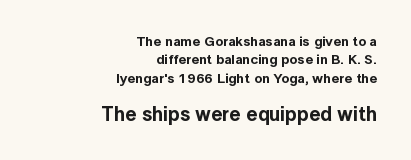
{"italic": "no", "underline": "no", "align": "right", "line_spacing": "normal", "line_spacing_ratio": 1.31, "letter_spacing": "normal", "letter_spacing_em": 0.0, "larger_block": "second", "size_ratio": 1.43, "glyph_px": 20}
